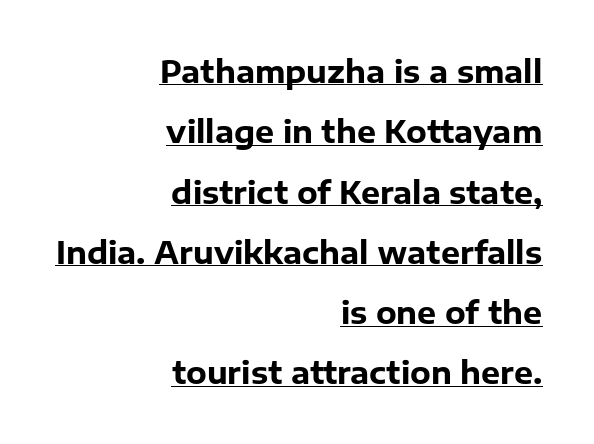
Interline gaps are noticeably wide in this sample. These lines are composed in type without serifs. The passage shown is emphatically bold. Every stem runs plumb, perpendicular to the baseline. The letters sit at their default tracking, neither squeezed nor spread.
